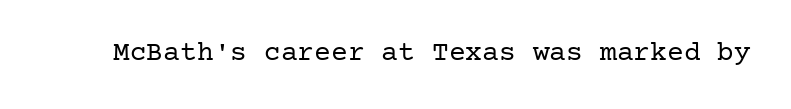
The image shows 28 px regular-weight serif type, upright; set normal letter spacing, not underlined; low stroke contrast and a medium x-height.
